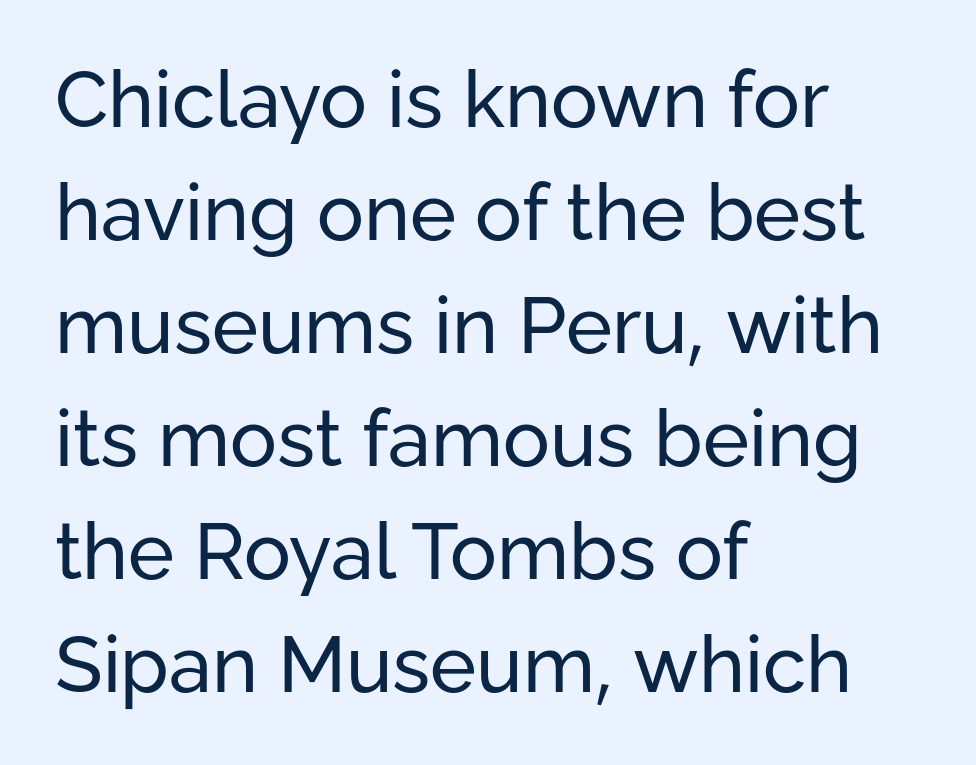
Q: Is the text bold? A: No.
Q: Is the text italic (slanted)? A: No, it is upright.
Q: Is the typeface a serif or a sans-serif typeface? A: Sans-serif.
Q: Is the text underlined? A: No.
Q: How is the paragraph aligned? A: Left-aligned.
Q: Is the spacing between letters normal or unusually wide? A: Normal.
Q: Is the spacing between lines tight, normal or loose? A: Normal.
Q: Width (condensed, normal, or wide)? A: Normal.
Q: Stroke contrast? A: Low.
Q: x-height? A: Medium.
Q: Monospaced? A: No.
